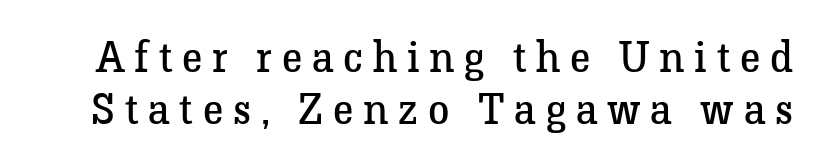
The image shows 43 px regular-weight serif type, upright; set line spacing 1.22x, unusually wide letter spacing (+0.23 em), not underlined; low stroke contrast and a medium x-height.
